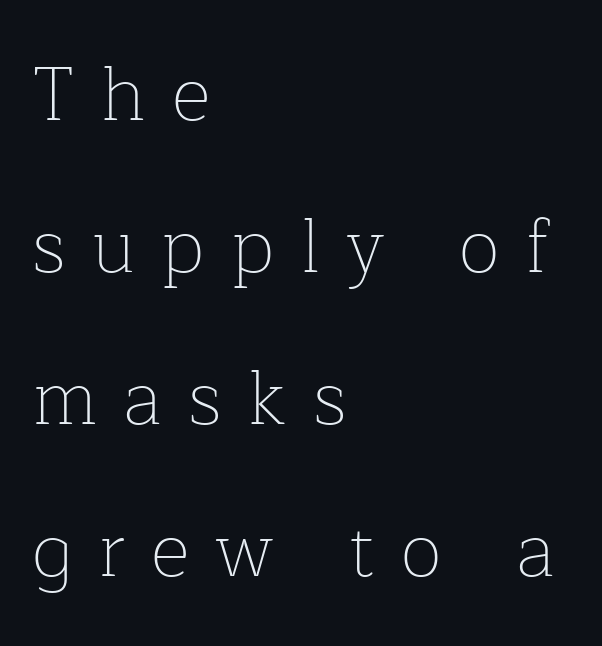
Q: Is the text bold? A: No.
Q: Is the text italic (slanted)? A: No, it is upright.
Q: Is the typeface a serif or a sans-serif typeface? A: Serif.
Q: Is the text underlined? A: No.
Q: How is the paragraph aligned? A: Left-aligned.
Q: Is the spacing between letters normal or unusually wide? A: Unusually wide.
Q: Is the spacing between lines tight, normal or loose? A: Loose.
Q: Width (condensed, normal, or wide)? A: Normal.
Q: Stroke contrast? A: Low.
Q: x-height? A: Medium.
Q: Monospaced? A: No.
